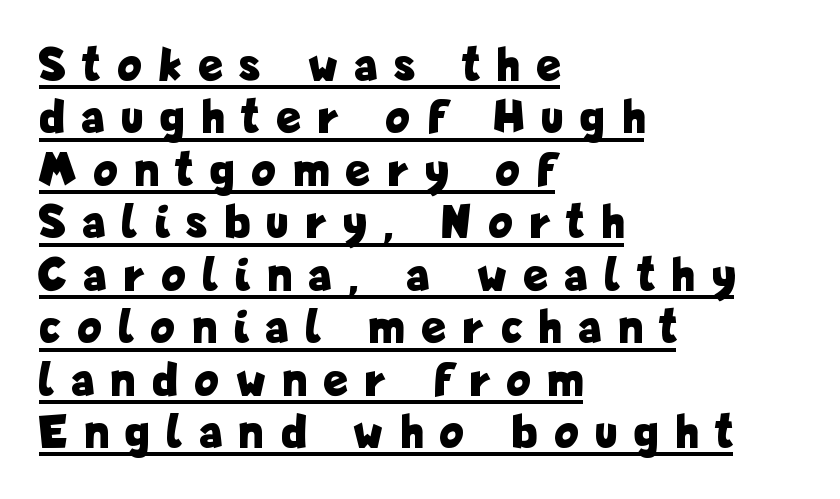
The image shows 49 px bold, condensed sans-serif type, upright; set left-aligned, tight line spacing (1.07x), unusually wide letter spacing (+0.38 em), underlined; low stroke contrast and a medium x-height.
